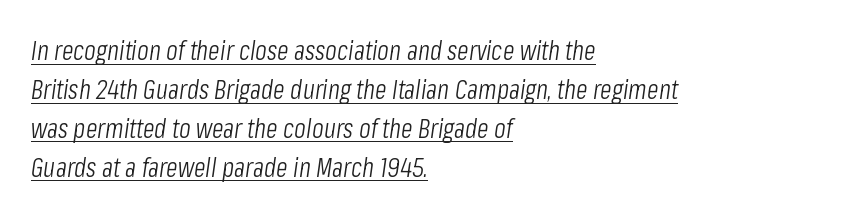
The image shows 27 px text type, italic (leaning right); set left-aligned, normal line spacing (1.44x), normal letter spacing, underlined.
